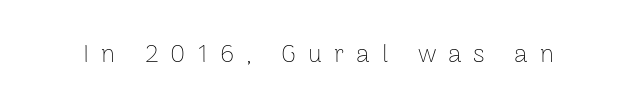
A typesetter would call this heavily tracked-out type. The font is comparable to plain body text, perhaps lighter. The words here are not underlined. A typesetter would mark this as roman, not italic.
